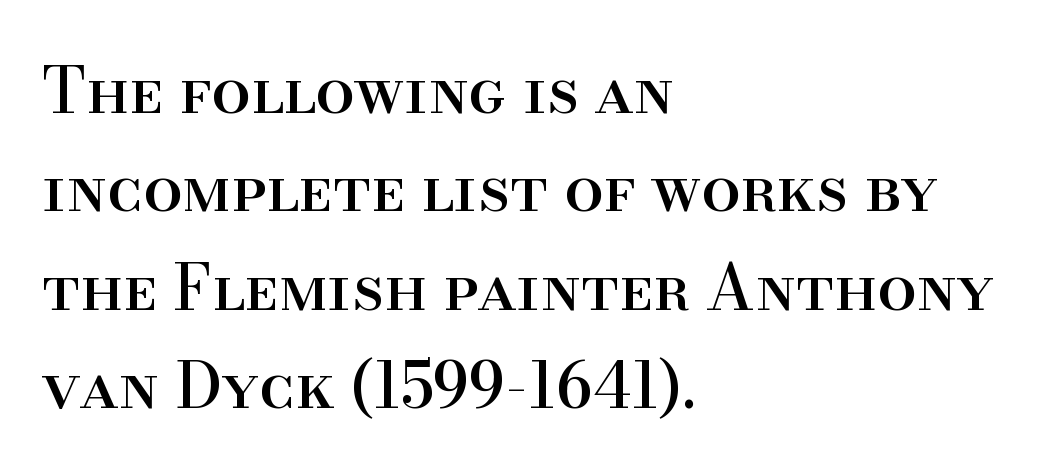
It's the straight-up-and-down kind of type. The rendering uses a moderate line-height, typical for paragraphs. Varying glyph widths throughout — classic text-font behaviour. This sample is left-justified, so line endings fall wherever the words run out. Regarding serifs, this sample has them.
